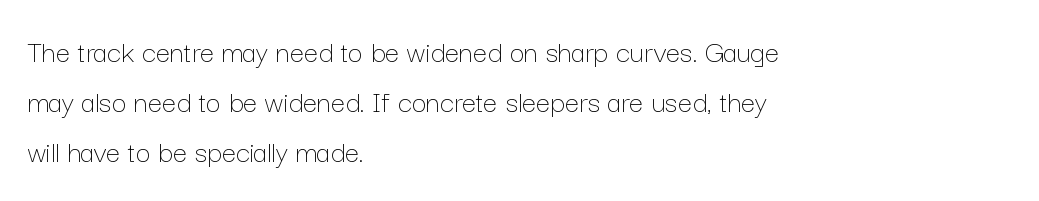
Summary of vertical rhythm: regular, with standard interline spacing. Underline: absent. Proportional: the letters do not fall into vertical columns. Ascenders rise straight up at ninety degrees. You could call the tracking neutral — neither tight nor loose. Weight: in the light-to-regular range.
